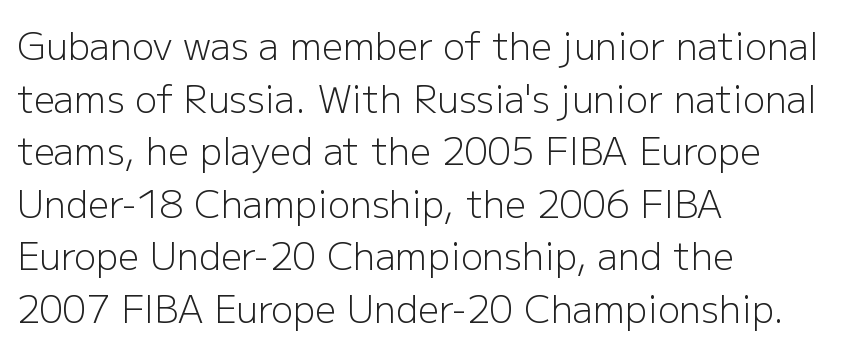
The image shows 37 px light sans-serif type, upright; set left-aligned, normal line spacing (1.42x), normal letter spacing, not underlined; low stroke contrast and a medium x-height.
